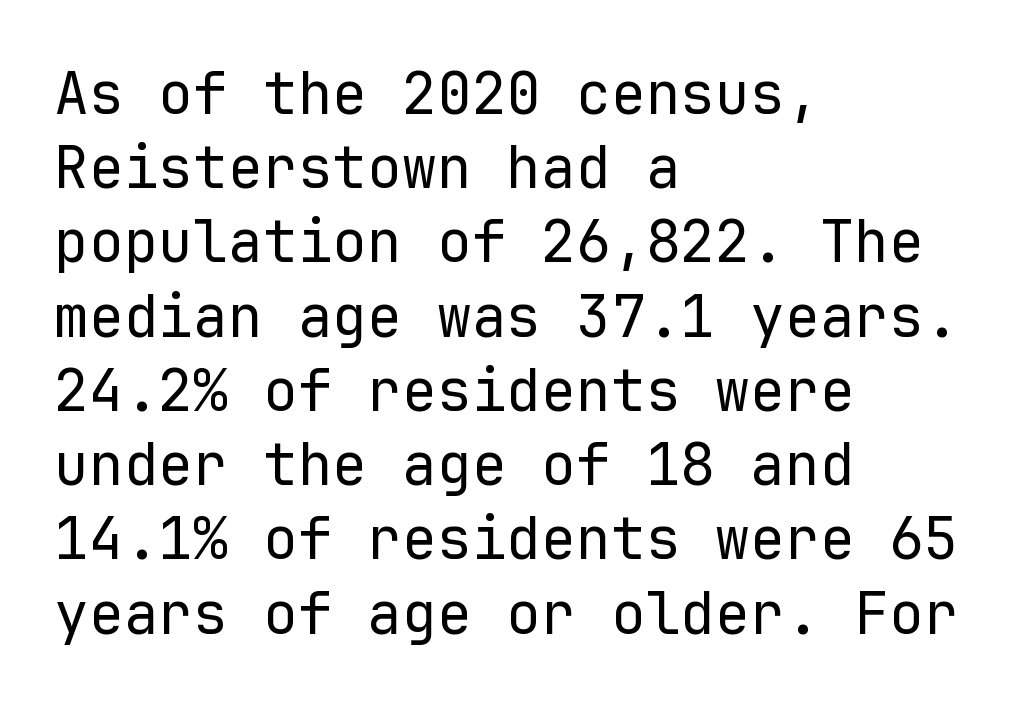
Q: Is the text bold? A: No.
Q: Is the text italic (slanted)? A: No, it is upright.
Q: Is the typeface a serif or a sans-serif typeface? A: Sans-serif.
Q: Is the text underlined? A: No.
Q: How is the paragraph aligned? A: Left-aligned.
Q: Is the spacing between letters normal or unusually wide? A: Normal.
Q: Is the spacing between lines tight, normal or loose? A: Normal.
Q: Width (condensed, normal, or wide)? A: Normal.
Q: Stroke contrast? A: Low.
Q: x-height? A: Medium.
Q: Monospaced? A: Yes.
